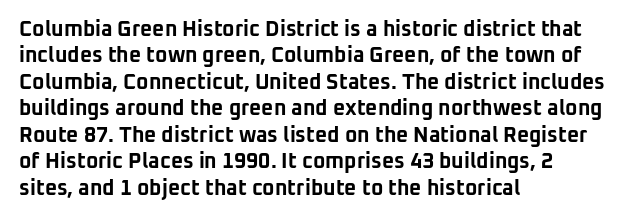
Q: Is the text bold? A: Yes.
Q: Is the text italic (slanted)? A: No, it is upright.
Q: Is the text underlined? A: No.
Q: How is the paragraph aligned? A: Left-aligned.
Q: Is the spacing between letters normal or unusually wide? A: Normal.
Q: Is the spacing between lines tight, normal or loose? A: Normal.
